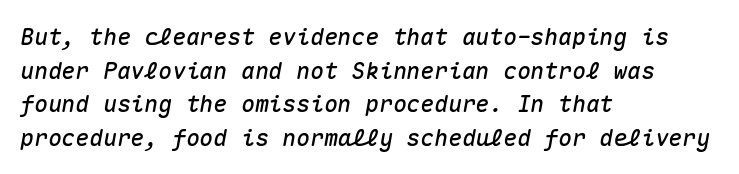
{"italic": "yes", "lean": "right", "slant_degrees": 10, "underline": "no", "align": "left", "line_spacing": "normal", "line_spacing_ratio": 1.46, "letter_spacing": "normal", "letter_spacing_em": 0.0, "glyph_px": 23}
